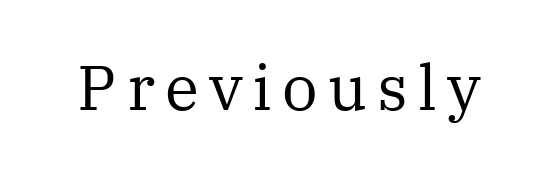
Stems here are at most as thick as an everyday book face. This sample uses a serif face. The specimen omits any rule beneath the text block's lines. The passage shown is typed in a proportional face where columns would drift. The font's upright variant was chosen for this text.
